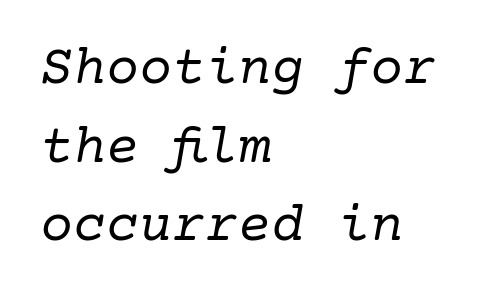
Would a proofreader flag this as italicized? Yes. The font is comparable to plain body text, perhaps lighter. Default kerning and tracking; the words read as compact shapes. Serif or sans? Serif — the stroke terminals have little feet. A normal amount of white space separates one row of letters from the next. One-word summary of the alignment: left.
